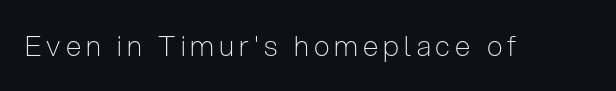
This is the regular roman posture of the typeface. Type without underlining. Caption: face not bold, strokes unweighted. Spacing verdict: proportional, widths tailored to each character. The glyphs in this specimen are sans serif.
